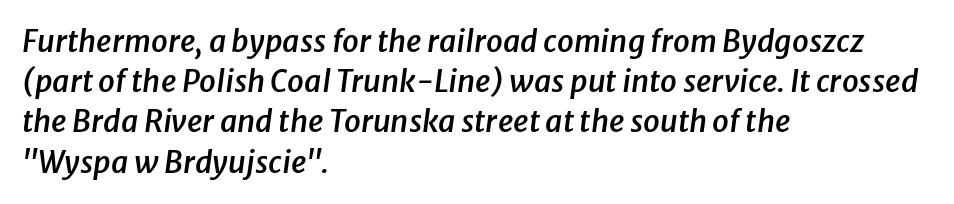
Q: Is the text bold? A: Semi-bold.
Q: Is the text italic (slanted)? A: Yes, it leans right by about 8 degrees.
Q: Is the text underlined? A: No.
Q: How is the paragraph aligned? A: Left-aligned.
Q: Is the spacing between letters normal or unusually wide? A: Normal.
Q: Is the spacing between lines tight, normal or loose? A: Normal.
Q: Width (condensed, normal, or wide)? A: Normal.
Q: Stroke contrast? A: Low.
Q: x-height? A: Medium.
Q: Monospaced? A: No.
